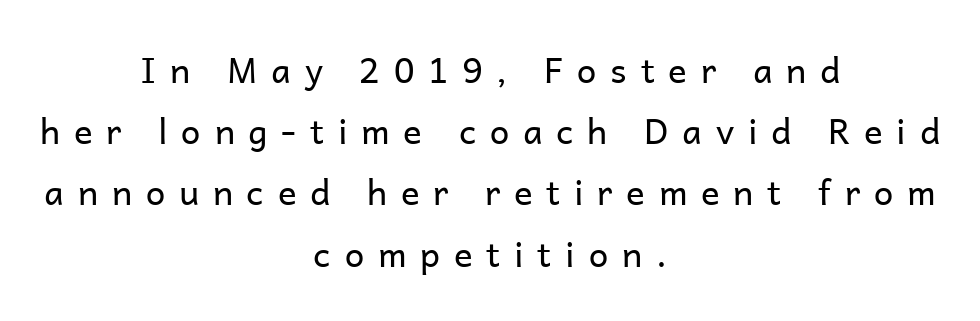
This is the regular roman posture of the typeface. Is the letter spacing exaggerated? Yes — the characters are pushed far apart. A typesetter would label this face a sans. Words float on clear page, feet unadorned. Stem width sits at or under what a default text font uses. Varying glyph widths throughout — classic text-font behaviour.
